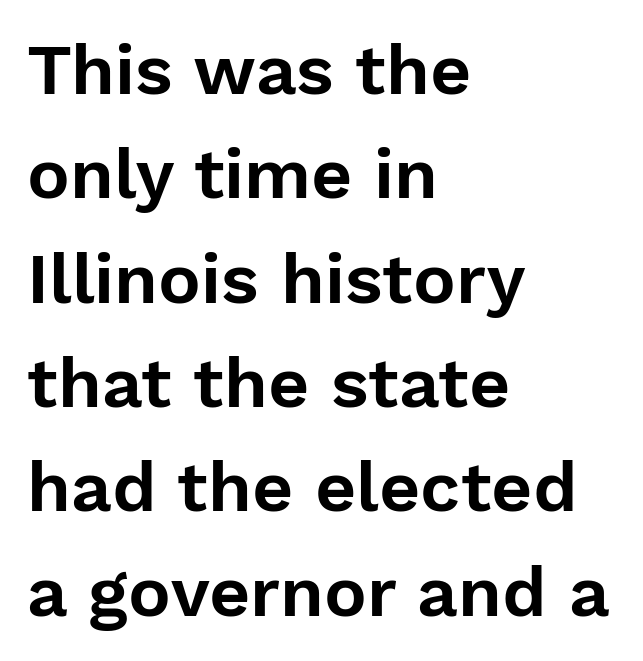
The image shows 71 px sans-serif type, upright; set left-aligned, normal line spacing (1.47x), normal letter spacing, not underlined; low stroke contrast and a medium x-height.
